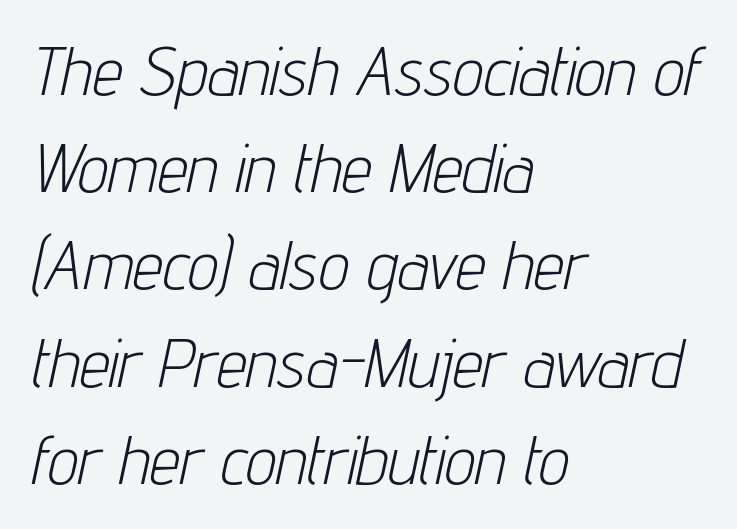
The image shows 68 px light, condensed type, italic (leaning right); set left-aligned, normal line spacing (1.43x), normal letter spacing, not underlined; low stroke contrast and a medium x-height.
